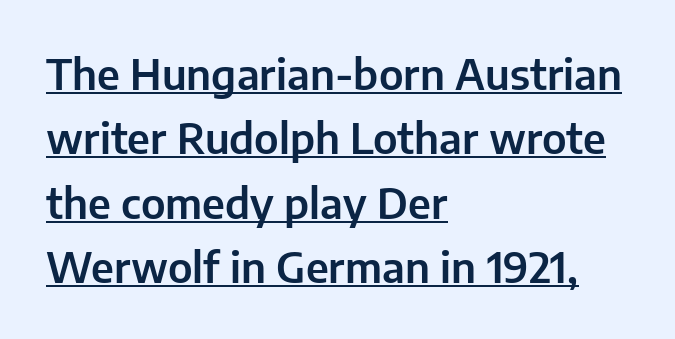
Glyph-to-glyph distance matches everyday printed text. Varying glyph widths throughout — classic text-font behaviour. Quick note: not italic, upright. Typeset ragged right — the left edge is the straight one. Rows of type keep a routine distance in the vertical direction. What kind of face is this? One without serifs — a sans.
